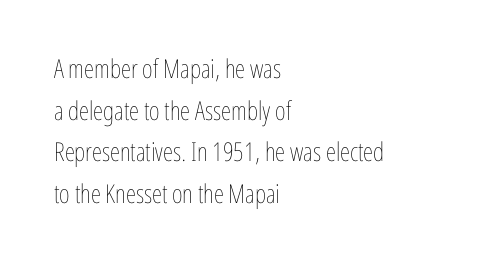
The image shows 26 px text type, upright; set left-aligned, normal line spacing (1.6x), normal letter spacing, not underlined.
